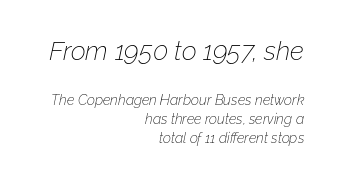
The horizontal fit of the characters is conventional and even. Is there much room between lines? A standard amount, neither cramped nor airy. Compare the two chunks: the upper has the greater cap height. Letters have the restrained weight of plain body copy at most. Observe the lean: these are italic letterforms.
